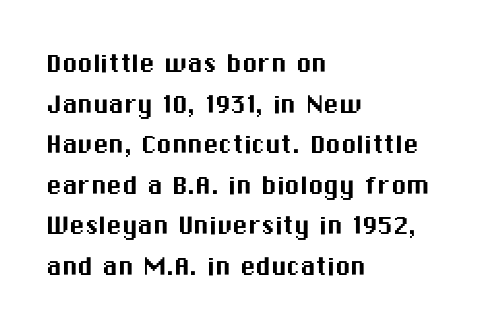
This rendering features lettering with no underline. Tall strokes in this sample are plumb rather than angled. The letters sit at their default tracking, neither squeezed nor spread. Left-aligned paragraph, ragged on the right. Here the designer chose a conventional face with non-uniform glyph widths. Nope, no serifs anywhere on these letters.
